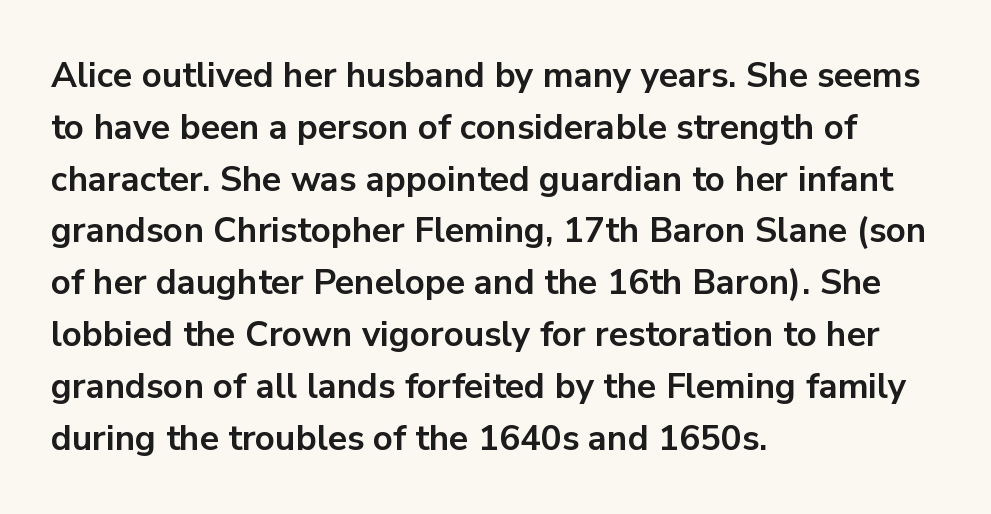
Alignment: flush left. Heft: maximum for text — a bold. The block of text has a typical density, with ordinary space between rows. The gap between lines stays unmarked.
